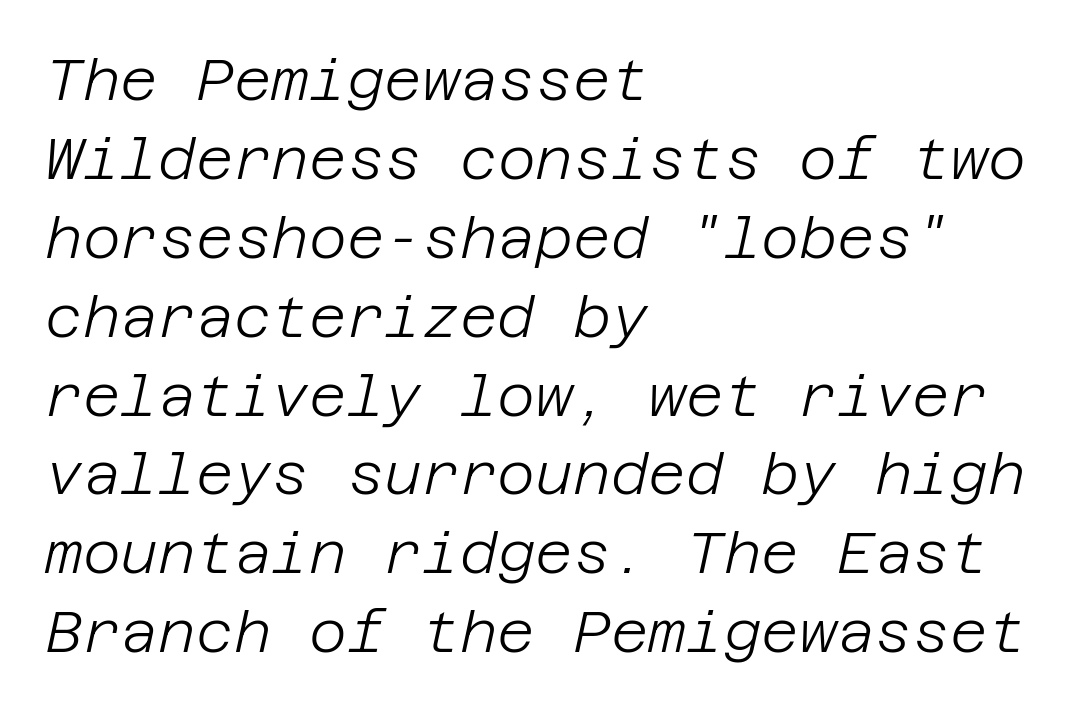
Is the letter spacing exaggerated? No — it looks like the ordinary default. An italicized treatment has been applied to the whole sample. Think standard paragraph weight, or any step lighter than that. The rag falls on the right side of this text block. The glyphs are unaccompanied by any horizontal stroke below them. Vertical spacing — default.
